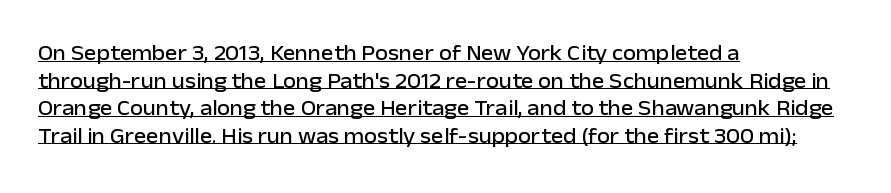
Q: Is the text italic (slanted)? A: No, it is upright.
Q: Is the text underlined? A: Yes.
Q: How is the paragraph aligned? A: Left-aligned.
Q: Is the spacing between letters normal or unusually wide? A: Normal.
Q: Is the spacing between lines tight, normal or loose? A: Normal.
